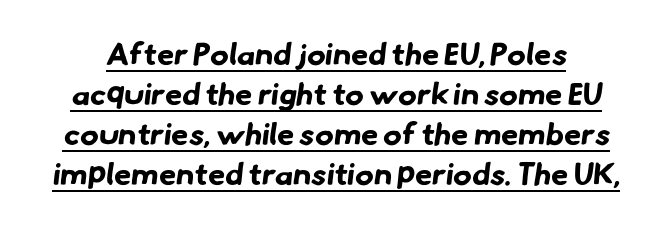
The image shows 31 px bold sans-serif type; set normal line spacing (1.29x), normal letter spacing, underlined; low stroke contrast and a small x-height.
